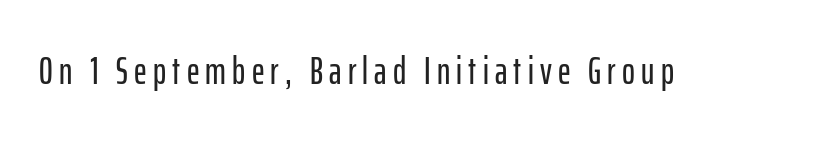
{"serif": "no", "italic": "no", "width": "condensed", "stroke_contrast": "low", "x_height": "medium", "monospaced": "no", "underline": "no", "glyph_px": 39}
